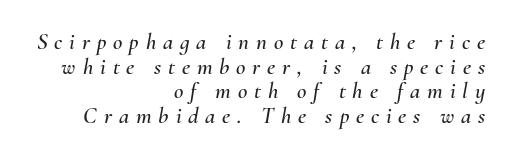
Q: Is the text italic (slanted)? A: Yes, it leans right by about 10 degrees.
Q: Is the text underlined? A: No.
Q: How is the paragraph aligned? A: Right-aligned.
Q: Is the spacing between letters normal or unusually wide? A: Unusually wide.
Q: Is the spacing between lines tight, normal or loose? A: Tight.
